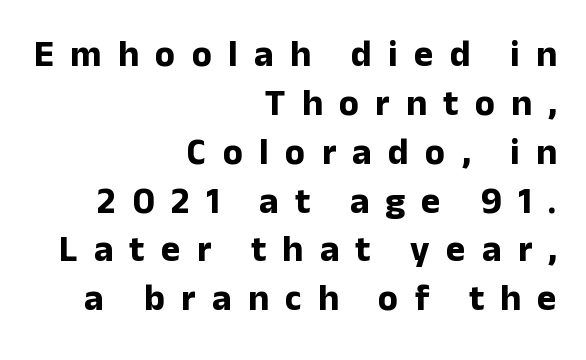
Q: Is the text bold? A: Yes.
Q: Is the text italic (slanted)? A: No, it is upright.
Q: Is the typeface a serif or a sans-serif typeface? A: Sans-serif.
Q: Is the text underlined? A: No.
Q: How is the paragraph aligned? A: Right-aligned.
Q: Is the spacing between letters normal or unusually wide? A: Unusually wide.
Q: Is the spacing between lines tight, normal or loose? A: Normal.
Q: Width (condensed, normal, or wide)? A: Normal.
Q: Stroke contrast? A: Low.
Q: x-height? A: Medium.
Q: Monospaced? A: No.
